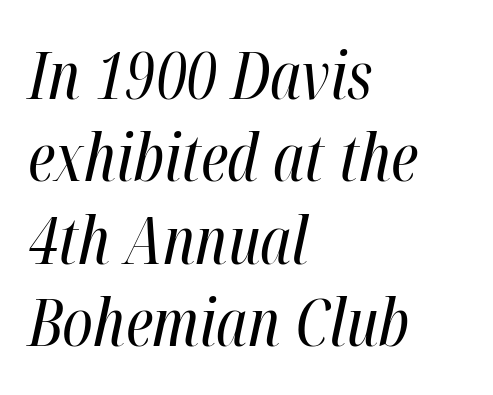
The image shows 66 px regular-weight, condensed type, italic (leaning right); set left-aligned, normal line spacing (1.25x), normal letter spacing, not underlined; high stroke contrast and a medium x-height.
